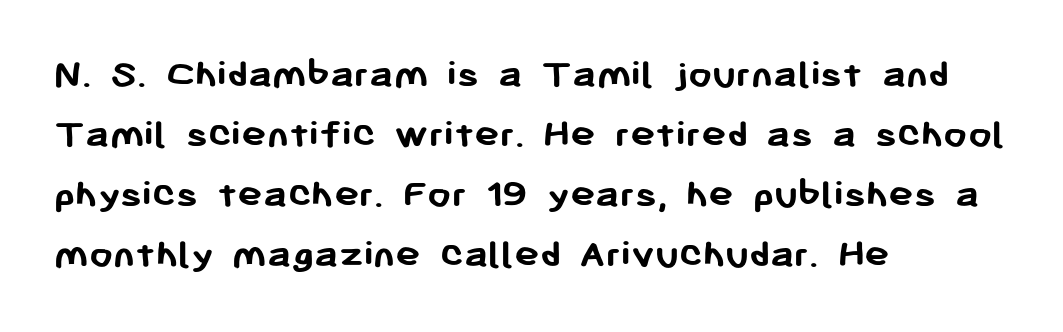
Notice how the stems are strictly vertical — no italics here. The passage shown stacks its lines at a standard gap. Nothing unusual about the tracking: characters are spaced as the font intends. Nope, no serifs anywhere on these letters. Check under the words: just untouched page.
